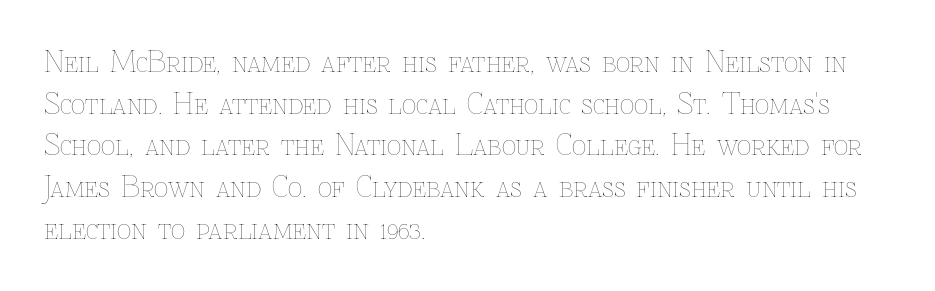
Q: Is the text bold? A: No.
Q: Is the text italic (slanted)? A: No, it is upright.
Q: Is the text underlined? A: No.
Q: How is the paragraph aligned? A: Left-aligned.
Q: Is the spacing between letters normal or unusually wide? A: Normal.
Q: Is the spacing between lines tight, normal or loose? A: Normal.
Q: Width (condensed, normal, or wide)? A: Normal.
Q: Stroke contrast? A: Low.
Q: x-height? A: Medium.
Q: Monospaced? A: No.
